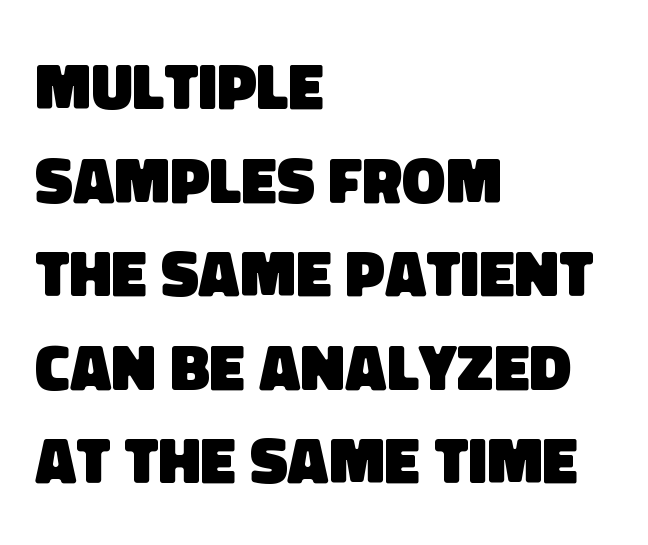
{"serif": "no", "bold": "yes", "weight": "heavy", "width": "normal", "stroke_contrast": "low", "x_height": "large", "monospaced": "no", "underline": "no", "align": "left", "line_spacing": "normal", "line_spacing_ratio": 1.44, "letter_spacing": "normal", "letter_spacing_em": 0.0, "glyph_px": 65}
